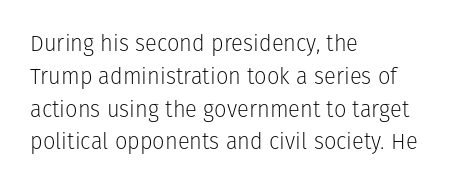
The image shows 22 px text type, upright; set left-aligned, normal line spacing (1.49x), normal letter spacing, not underlined.
